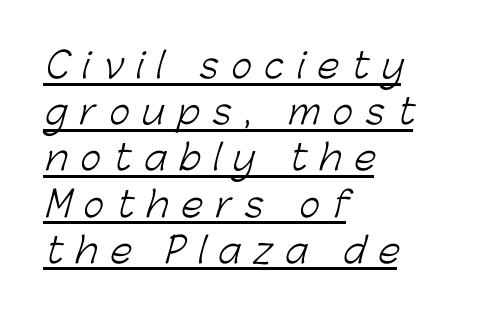
{"serif": "no", "bold": "no", "weight": "light", "width": "normal", "stroke_contrast": "low", "x_height": "medium", "monospaced": "no", "underline": "yes", "align": "left", "line_spacing": "normal", "line_spacing_ratio": 1.32, "letter_spacing": "wide", "letter_spacing_em": 0.37, "glyph_px": 35}
